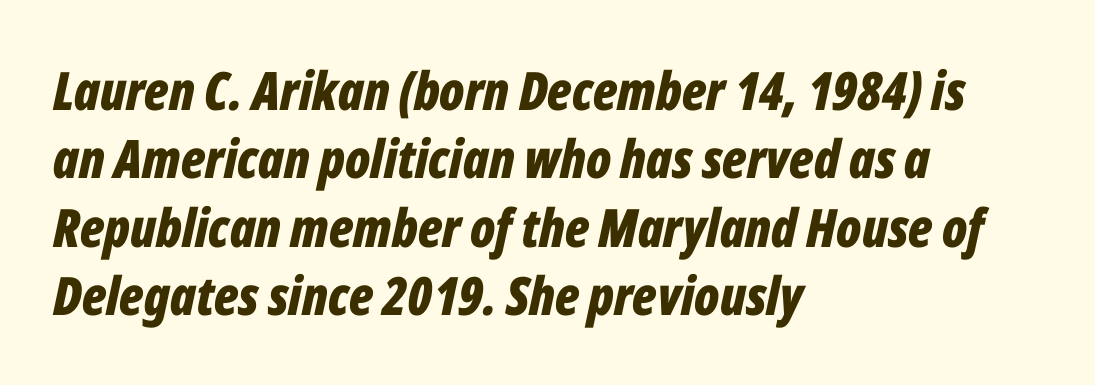
Underline: absent. The horizontal fit of the characters is conventional and even. The paragraph shown leans on its left margin. Does the lettering tilt? It does — this is italic. You'd pick this weight for a headline — it's a proper bold. Interline gaps are of average width in this sample.
